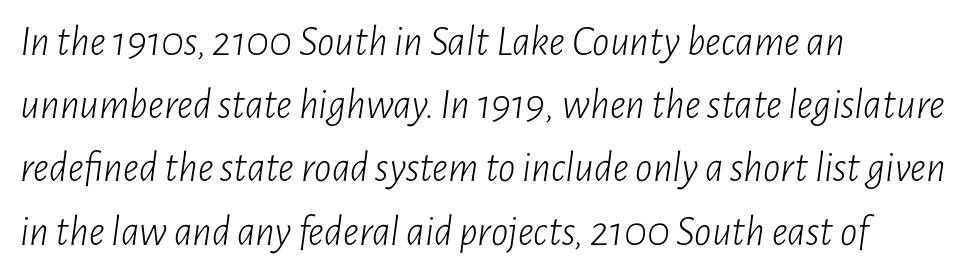
Inter-character spacing is left at the font's built-in metrics. Is there much room between lines? A standard amount, neither cramped nor airy. Looks like regular typesetting: each glyph gets only the width it needs. The passage shown is not bold in any degree. Lines of text with bare space underneath.
